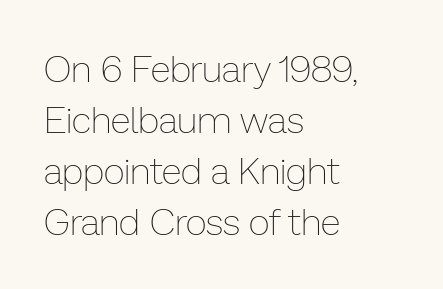
Q: Is the text bold? A: No.
Q: Is the text italic (slanted)? A: No, it is upright.
Q: Is the text underlined? A: No.
Q: How is the paragraph aligned? A: Left-aligned.
Q: Is the spacing between letters normal or unusually wide? A: Normal.
Q: Is the spacing between lines tight, normal or loose? A: Normal.
Q: Width (condensed, normal, or wide)? A: Normal.
Q: Stroke contrast? A: Low.
Q: x-height? A: Medium.
Q: Monospaced? A: No.
